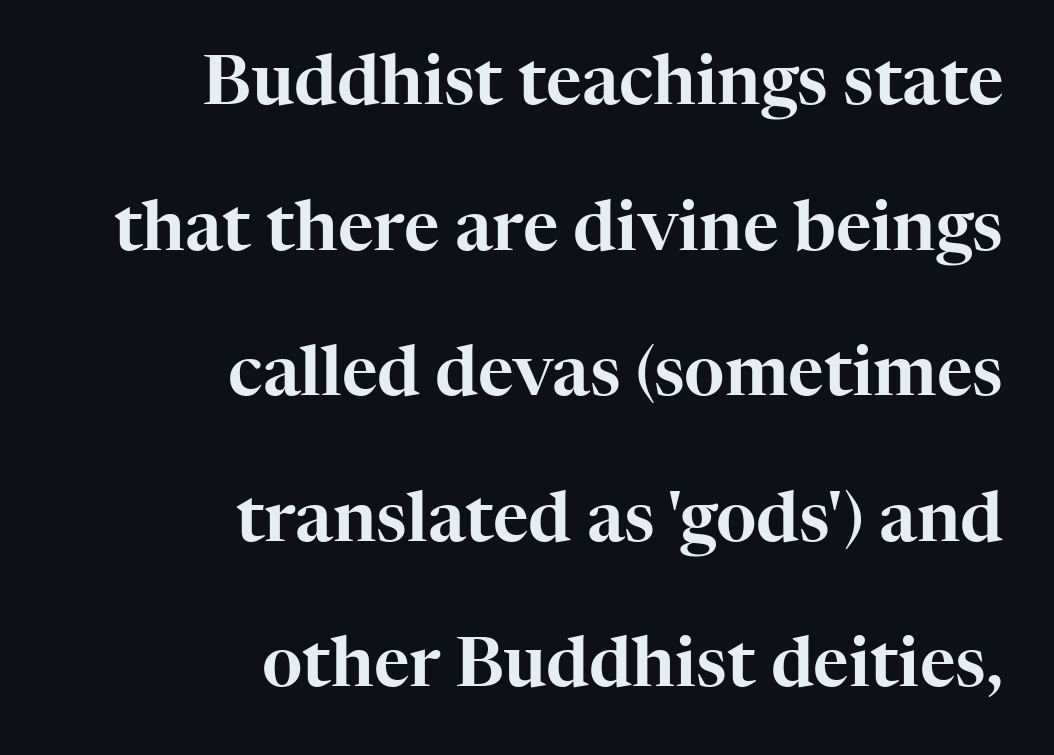
Q: Is the text italic (slanted)? A: No, it is upright.
Q: Is the typeface a serif or a sans-serif typeface? A: Serif.
Q: Is the text underlined? A: No.
Q: How is the paragraph aligned? A: Right-aligned.
Q: Is the spacing between letters normal or unusually wide? A: Normal.
Q: Is the spacing between lines tight, normal or loose? A: Loose.
Q: Width (condensed, normal, or wide)? A: Normal.
Q: Stroke contrast? A: High.
Q: x-height? A: Medium.
Q: Monospaced? A: No.
